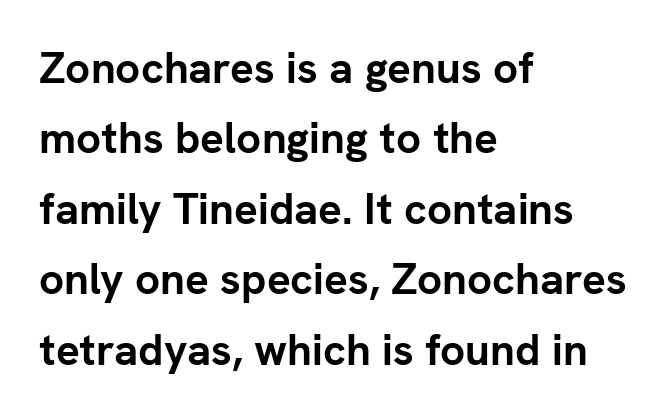
The image shows 44 px semibold sans-serif type, upright; set left-aligned, normal line spacing (1.6x), normal letter spacing, not underlined; low stroke contrast and a medium x-height.
